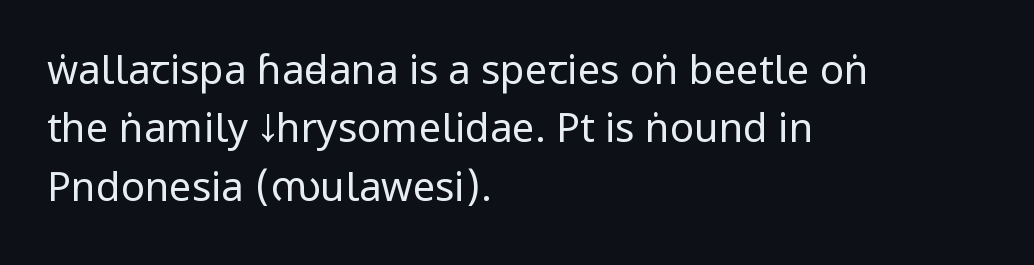
{"serif": "no", "italic": "no", "bold": "no", "weight": "regular", "width": "condensed", "stroke_contrast": "low", "x_height": "large", "monospaced": "no", "underline": "no", "align": "left", "line_spacing": "normal", "line_spacing_ratio": 1.46, "letter_spacing": "normal", "letter_spacing_em": 0.0, "glyph_px": 40}
